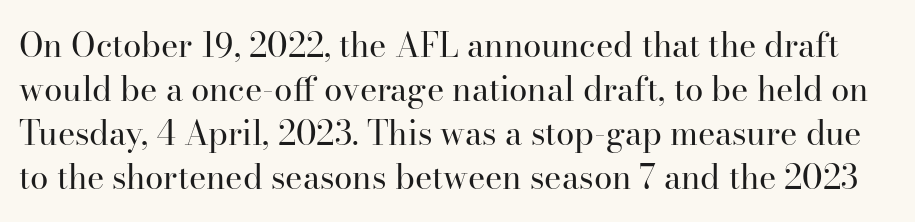
{"serif": "yes", "italic": "no", "bold": "no", "weight": "regular", "width": "normal", "stroke_contrast": "high", "x_height": "small", "monospaced": "no", "underline": "no", "line_spacing": "normal", "line_spacing_ratio": 1.33, "letter_spacing": "normal", "letter_spacing_em": 0.0, "glyph_px": 33}
